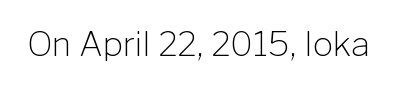
Letters have the restrained weight of plain body copy at most. This sample uses an upright cut, with every glyph sitting square on the baseline. Default kerning and tracking; the words read as compact shapes. The gap between lines stays unmarked.
